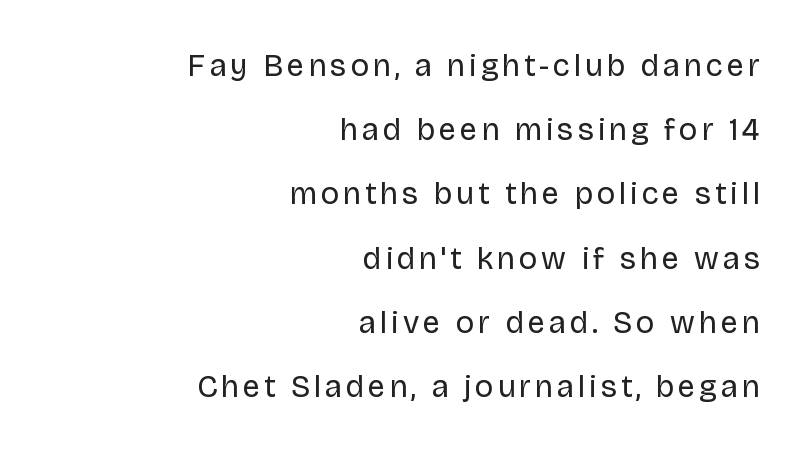
The image shows 31 px regular-weight sans-serif type, upright; set right-aligned, loose line spacing (2.07x), not underlined; low stroke contrast and a large x-height.
